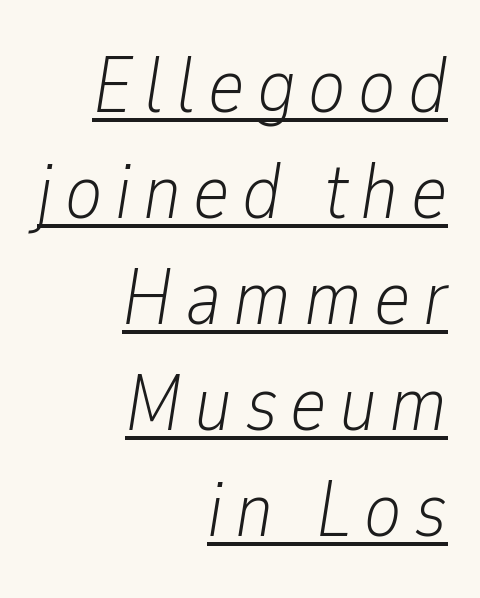
Glance below the letters and you will spot a drawn line. The axis of the letterforms is tilted away from vertical. Is this a fixed-width face? No — the glyphs have proportional, varying widths. The line-height multiplier appears to be the usual default. No chunkiness to these letters — they're not bold.
